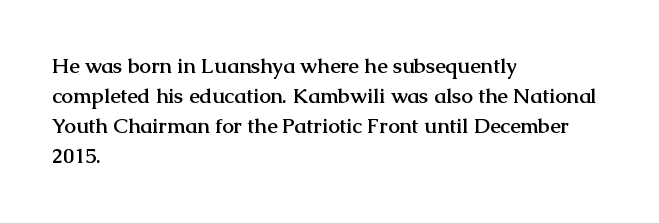
The image shows 21 px bold type, upright; set left-aligned, normal line spacing (1.43x), normal letter spacing, not underlined.
